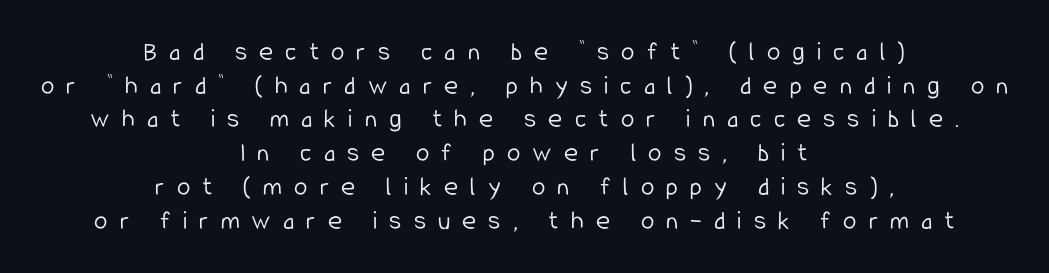
Caption: multi-line text, centered on the measure. These lines have a slow, spaced-out rhythm from letter to letter. On a weight scale, this lands at 450 or below. Lines of text with bare space underneath.
